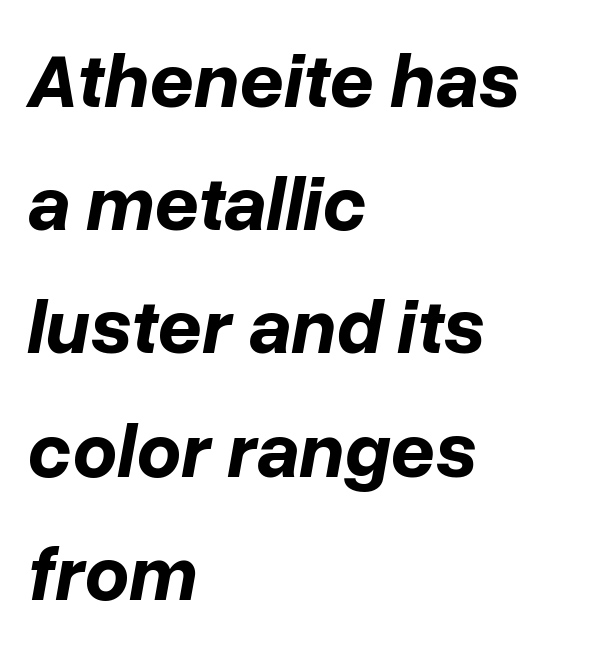
Horizontal bands of white between lines are of average thickness. Characters follow at the spacing the type designer built in. These lines stack with their left ends in a neat column. Unmarked baselines from the first word to the last. The whole block is typeset with a tilt. Is this a fixed-width face? No — the glyphs have proportional, varying widths.
